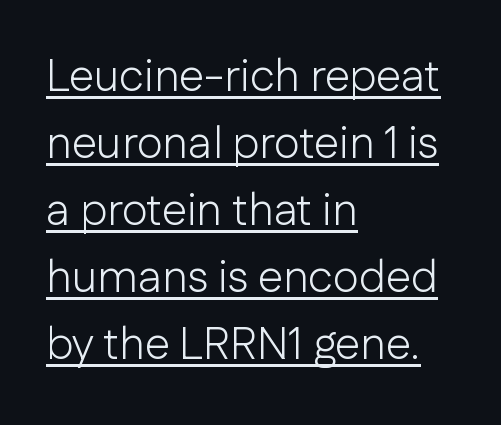
{"serif": "no", "italic": "no", "bold": "no", "weight": "light", "width": "normal", "stroke_contrast": "low", "x_height": "medium", "monospaced": "no", "underline": "yes", "align": "left", "line_spacing": "normal", "line_spacing_ratio": 1.49, "letter_spacing": "normal", "letter_spacing_em": 0.0, "glyph_px": 45}
